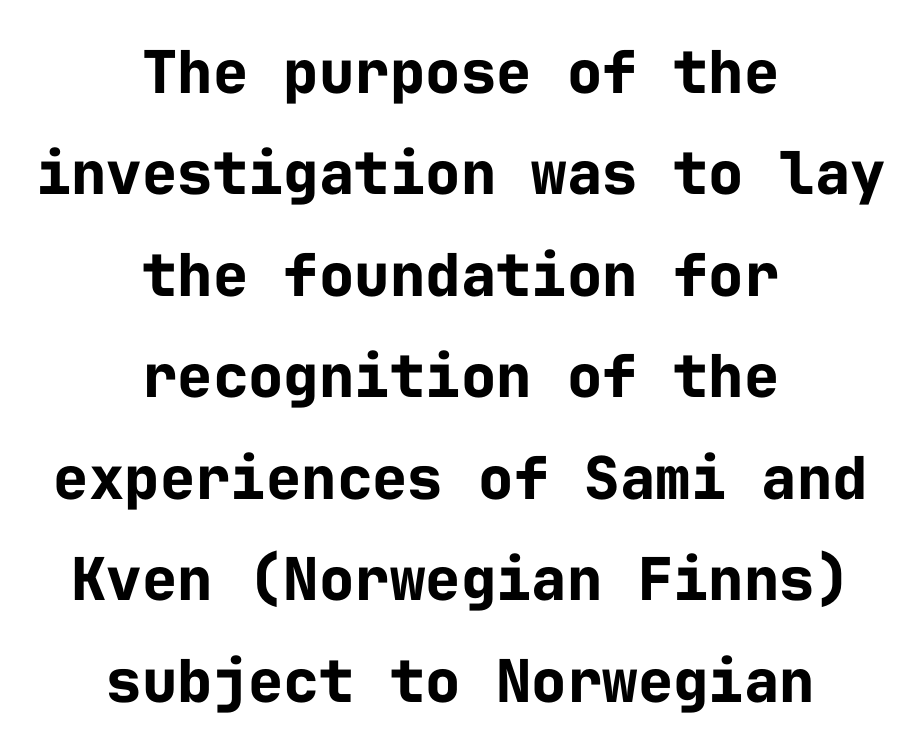
A typesetter would mark this as roman, not italic. Only glyphs here, with clear space below each row. This rendering employs a face without finishing strokes, i.e., a sans-serif. Leftover space on each line is divided equally before and after the words. Heavy, bold letterforms.
